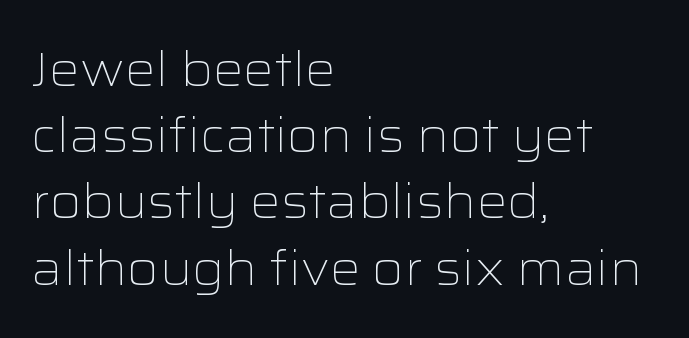
The image shows 48 px light, wide sans-serif type, upright; set left-aligned, normal line spacing (1.38x), normal letter spacing, not underlined; low stroke contrast and a medium x-height.
